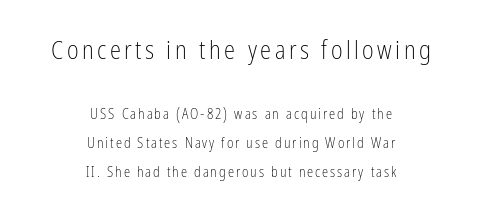
The image shows 25 px text type, upright; set centered, loose line spacing (2.07x), not underlined; the first (top) block is 1.79x larger.
